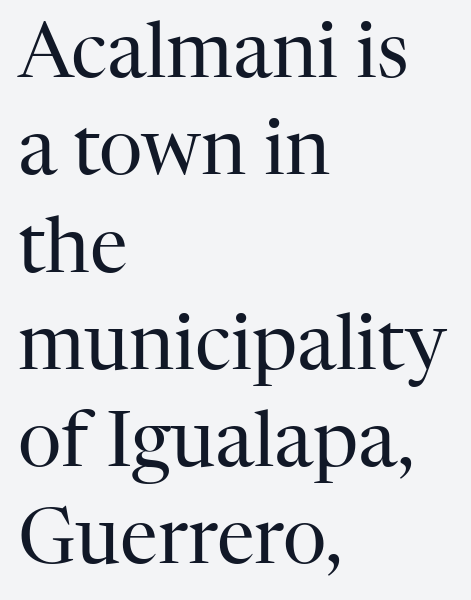
{"serif": "yes", "italic": "no", "bold": "no", "weight": "regular", "width": "normal", "stroke_contrast": "high", "x_height": "medium", "monospaced": "no", "underline": "no", "align": "left", "line_spacing": "normal", "line_spacing_ratio": 1.28, "letter_spacing": "normal", "letter_spacing_em": 0.0, "glyph_px": 76}
